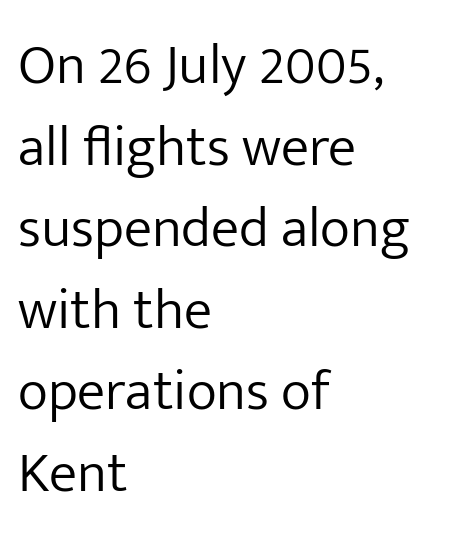
Q: Is the text bold? A: No.
Q: Is the text italic (slanted)? A: No, it is upright.
Q: Is the typeface a serif or a sans-serif typeface? A: Sans-serif.
Q: Is the text underlined? A: No.
Q: How is the paragraph aligned? A: Left-aligned.
Q: Is the spacing between letters normal or unusually wide? A: Normal.
Q: Is the spacing between lines tight, normal or loose? A: Normal.
Q: Width (condensed, normal, or wide)? A: Normal.
Q: Stroke contrast? A: Low.
Q: x-height? A: Medium.
Q: Monospaced? A: No.
